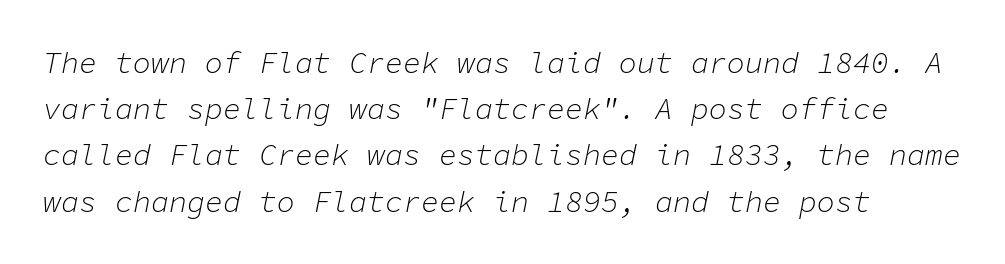
The image shows 30 px light type, italic (leaning right), monospaced; set normal line spacing (1.54x), normal letter spacing, not underlined; low stroke contrast and a medium x-height.
